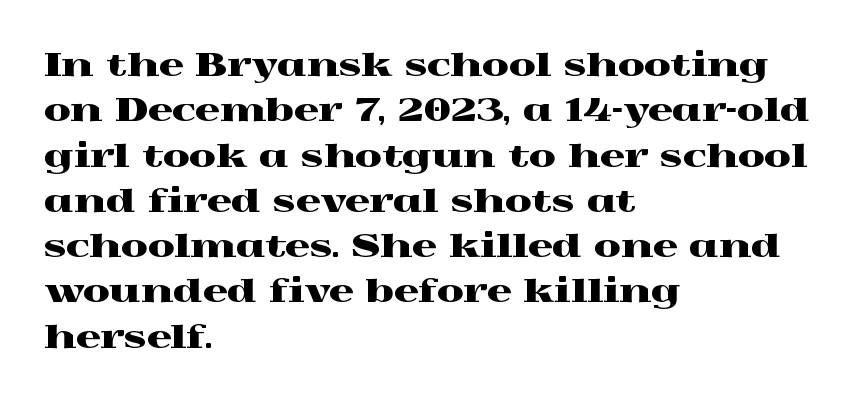
The image shows 31 px wide serif type, upright; set left-aligned, normal line spacing (1.46x), normal letter spacing, not underlined; a medium x-height.
